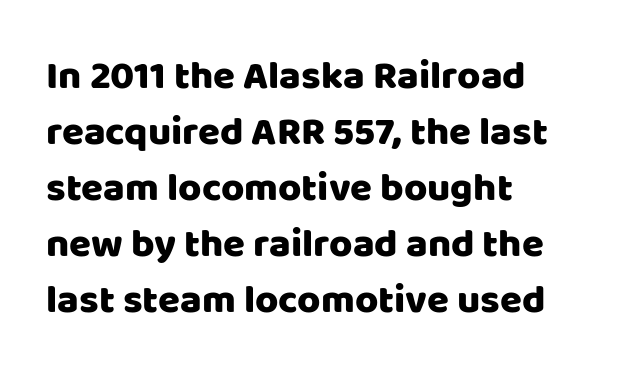
The image shows 40 px sans-serif type, upright; set left-aligned, normal line spacing (1.4x), normal letter spacing, not underlined; low stroke contrast and a large x-height.
